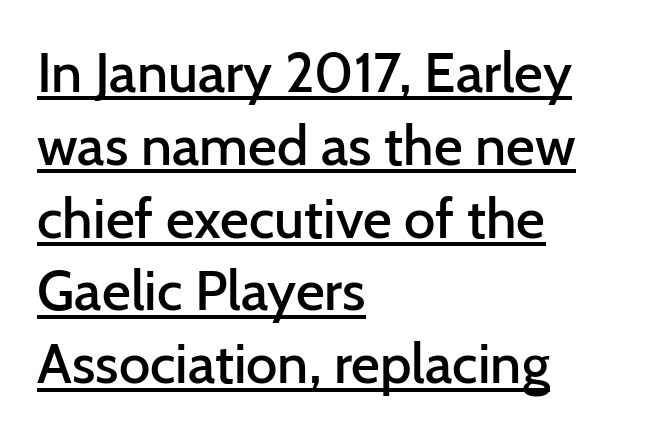
Q: Is the text bold? A: Semi-bold.
Q: Is the text italic (slanted)? A: No, it is upright.
Q: Is the typeface a serif or a sans-serif typeface? A: Sans-serif.
Q: Is the text underlined? A: Yes.
Q: How is the paragraph aligned? A: Left-aligned.
Q: Is the spacing between letters normal or unusually wide? A: Normal.
Q: Is the spacing between lines tight, normal or loose? A: Normal.
Q: Width (condensed, normal, or wide)? A: Normal.
Q: Stroke contrast? A: Low.
Q: x-height? A: Medium.
Q: Monospaced? A: No.
